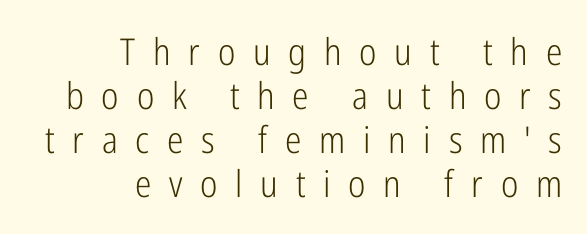
Letters rest on an invisible, unmarked baseline. Check where the strokes stop: nothing finishes them off — pure sans. Italic? Not at all — the glyphs are vertical. The passage is arranged like a letterhead date or caption credit — flush right. The line texture is sparse and dotted thanks to wide tracking. No letter is thick-stroked: the sample isn't bold.
